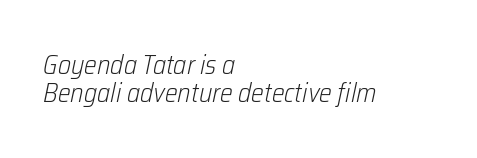
In CSS terms this would be text-align: left. The line-height multiplier appears low, near solid setting. How are the letters spaced? Ordinarily, with no added tracking. Has an underline been added? It has not. The weight tops out at a normal text grade. The specimen reads as italic at a glance.
